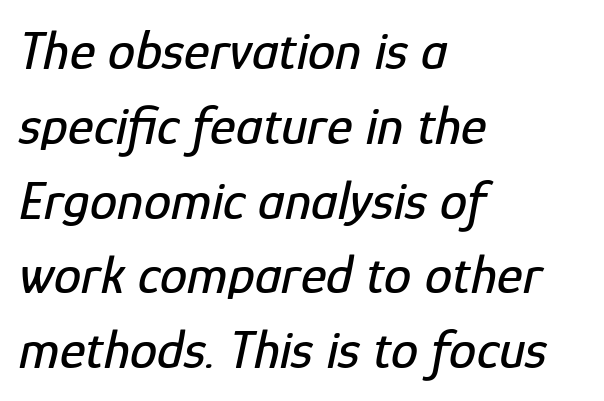
The rag falls on the right side of this text block. A typesetter would call this zero additional tracking. One glance says typical: line gaps are just what's usual. Only glyphs here, with clear space below each row. The rendering uses natural spacing where letterforms have individual widths. You can tell it's italic because the verticals aren't actually vertical.
